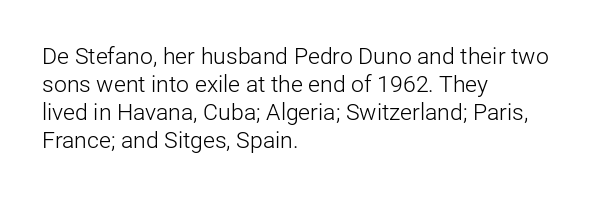
The image shows 23 px text type, upright; set left-aligned, line spacing 1.22x, normal letter spacing, not underlined.
